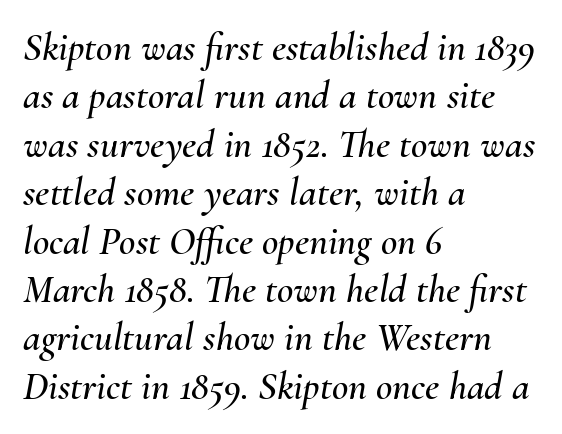
The image shows 40 px text type, italic (leaning right); set left-aligned, line spacing 1.21x, normal letter spacing, not underlined; medium stroke contrast and a small x-height.
